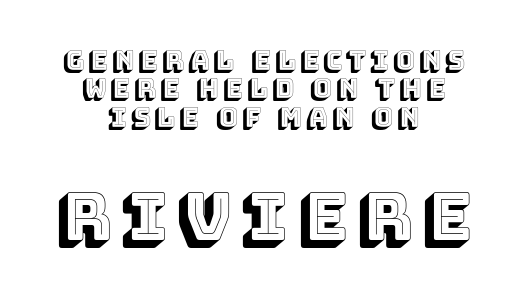
Q: Is the text italic (slanted)? A: No, it is upright.
Q: Is the text underlined? A: No.
Q: How is the paragraph aligned? A: Centered.
Q: Is the spacing between lines tight, normal or loose? A: Tight.
Q: Which block of text is set in a larger size, the first (top) or the second (bottom)? A: The second (bottom) one.
Q: Width (condensed, normal, or wide)? A: Normal.
Q: x-height? A: Large.
Q: Monospaced? A: No.
